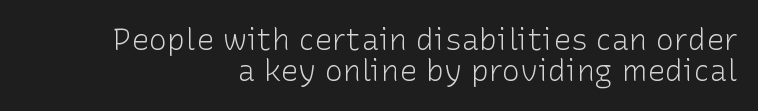
{"serif": "no", "italic": "no", "bold": "no", "weight": "light", "width": "normal", "stroke_contrast": "low", "x_height": "medium", "monospaced": "no", "underline": "no", "align": "right", "line_spacing": "tight", "line_spacing_ratio": 1.05, "letter_spacing": "normal", "letter_spacing_em": 0.0, "glyph_px": 30}
